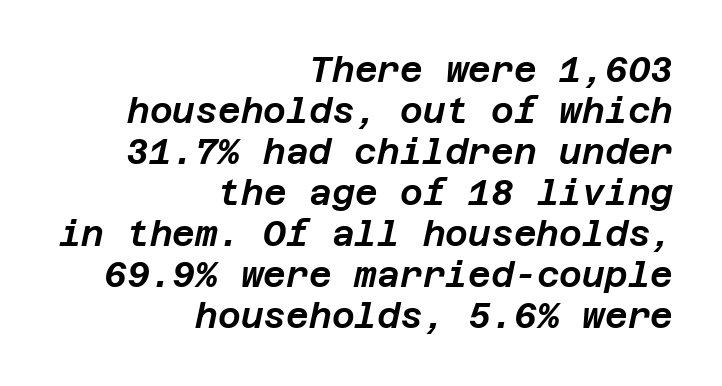
The text block is weighted toward the right margin, trailing off unevenly leftward. The gaps between neighbouring characters are ordinary and unremarkable. No word sits above an underline. The passage shown leans; its letterforms are oblique.
